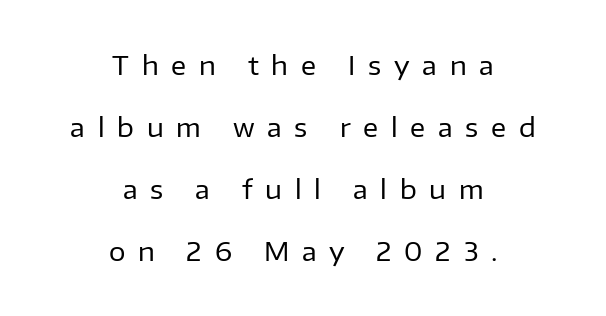
The image shows 26 px text type, upright; set centered, loose line spacing (2.39x), unusually wide letter spacing (+0.49 em), not underlined.
